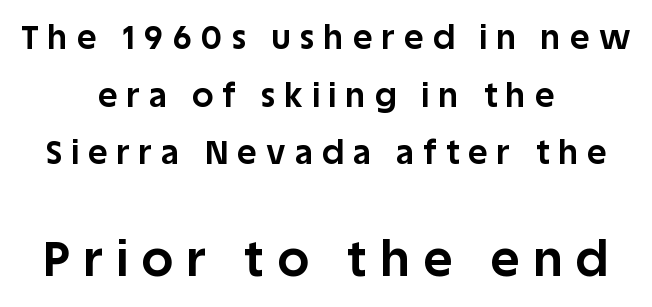
Nobody drew a line under any word here. You get the small type first, then a jump to larger type. Letter spacing: wide. These lines are rendered in a variable-pitch font. The designer went with a sans here, leaving each stem footless.
